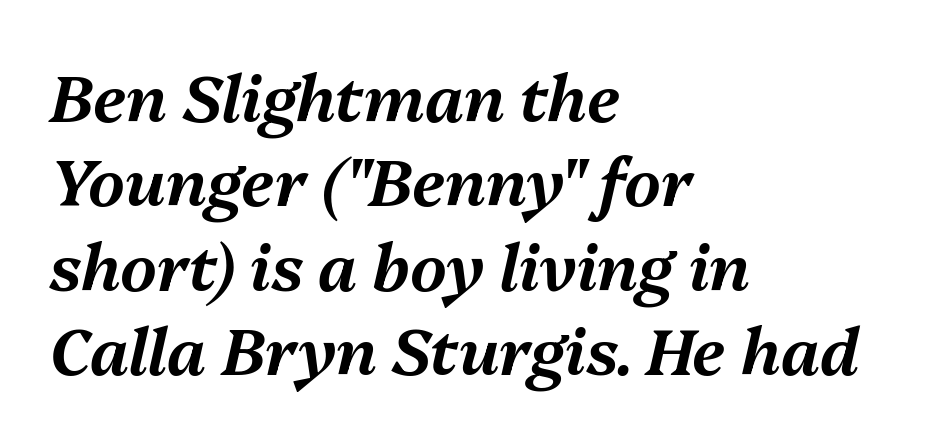
Q: Is the text italic (slanted)? A: Yes, it leans right by about 13 degrees.
Q: Is the text underlined? A: No.
Q: How is the paragraph aligned? A: Left-aligned.
Q: Is the spacing between letters normal or unusually wide? A: Normal.
Q: Is the spacing between lines tight, normal or loose? A: Normal.
Q: Width (condensed, normal, or wide)? A: Normal.
Q: Stroke contrast? A: Medium.
Q: x-height? A: Medium.
Q: Monospaced? A: No.
